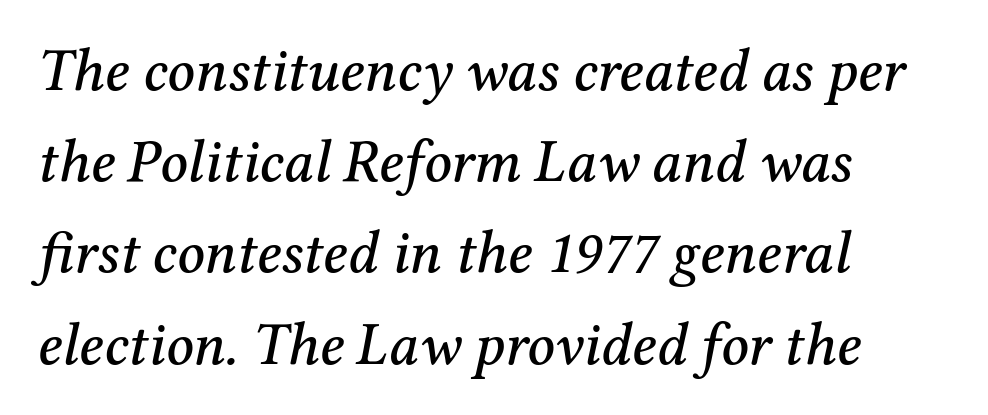
The font family rendered here belongs to the serif group. Varying glyph widths throughout — classic text-font behaviour. Any mark beneath the type? The region is blank. The compositor pushed each line to the left boundary. Slant detected: the letters are inclined. Regular leading.
